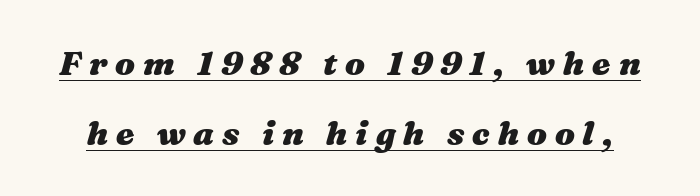
The image shows 33 px heavy, wide type, italic (leaning right); set loose line spacing (2.11x), unusually wide letter spacing (+0.24 em), underlined; medium stroke contrast and a medium x-height.
